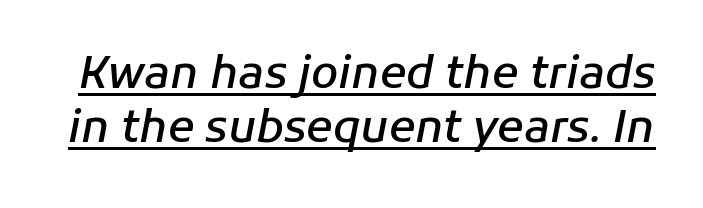
The image shows 44 px semibold type, italic (leaning right); set line spacing 1.22x, normal letter spacing, underlined; low stroke contrast and a medium x-height.
